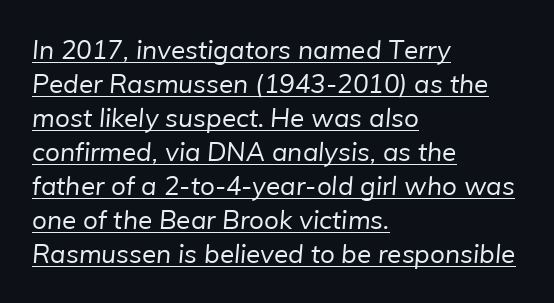
Q: Is the text bold? A: No.
Q: Is the text underlined? A: Yes.
Q: How is the paragraph aligned? A: Left-aligned.
Q: Is the spacing between letters normal or unusually wide? A: Normal.
Q: Is the spacing between lines tight, normal or loose? A: Normal.
